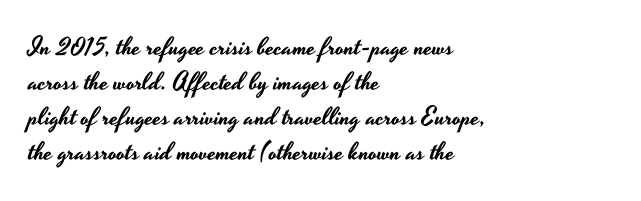
The image shows 25 px text type; set left-aligned, normal line spacing (1.4x), normal letter spacing, not underlined.
